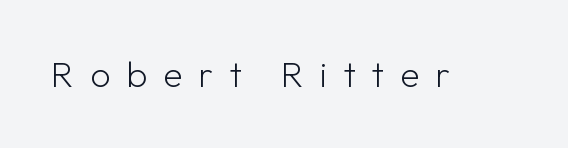
{"serif": "no", "italic": "no", "bold": "no", "weight": "light", "width": "normal", "stroke_contrast": "low", "x_height": "medium", "monospaced": "no", "underline": "no", "letter_spacing": "wide", "letter_spacing_em": 0.44, "glyph_px": 36}
